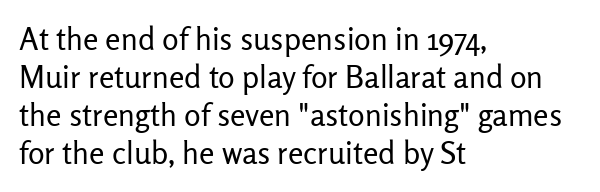
Q: Is the text bold? A: No.
Q: Is the text italic (slanted)? A: No, it is upright.
Q: Is the typeface a serif or a sans-serif typeface? A: Sans-serif.
Q: Is the text underlined? A: No.
Q: How is the paragraph aligned? A: Left-aligned.
Q: Is the spacing between letters normal or unusually wide? A: Normal.
Q: Width (condensed, normal, or wide)? A: Normal.
Q: Stroke contrast? A: Low.
Q: x-height? A: Medium.
Q: Monospaced? A: No.
